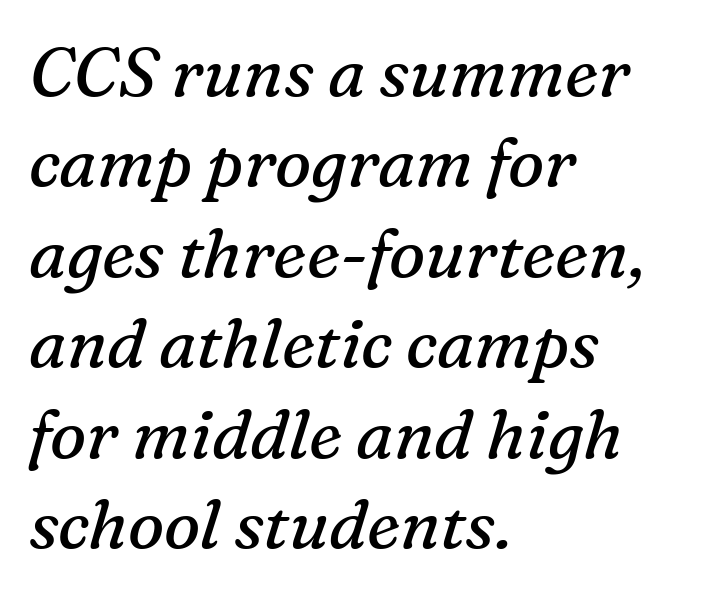
Reading down the block, your eye returns to a fixed left position each line. Yep, that's italic — everything's leaning. The strip under each line holds only bare page. This rendering employs a face with finishing strokes, i.e., a serif. Caption: standard tracking, unaltered.
